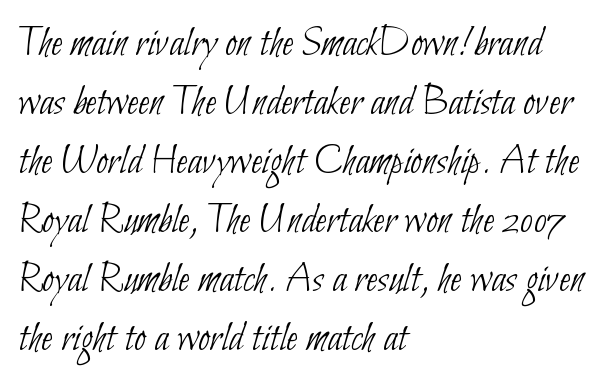
The image shows 43 px thin, condensed sans-serif type; set left-aligned, normal line spacing (1.37x), normal letter spacing, not underlined; low stroke contrast and a small x-height.
